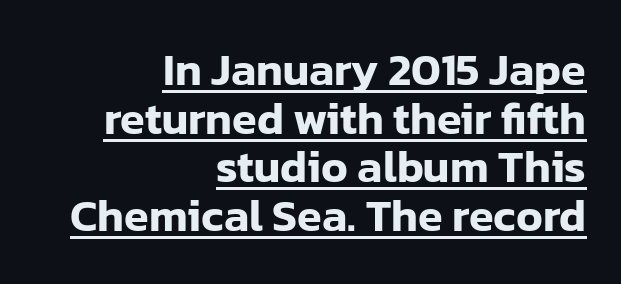
These lines are rendered in a variable-pitch font. Beneath each row of characters lies a ruled line. Quick note: not italic, upright. In terms of letterform style, serifs are entirely absent. The rag falls on the left side of this text block. Interline gaps are noticeably narrow in this sample.
